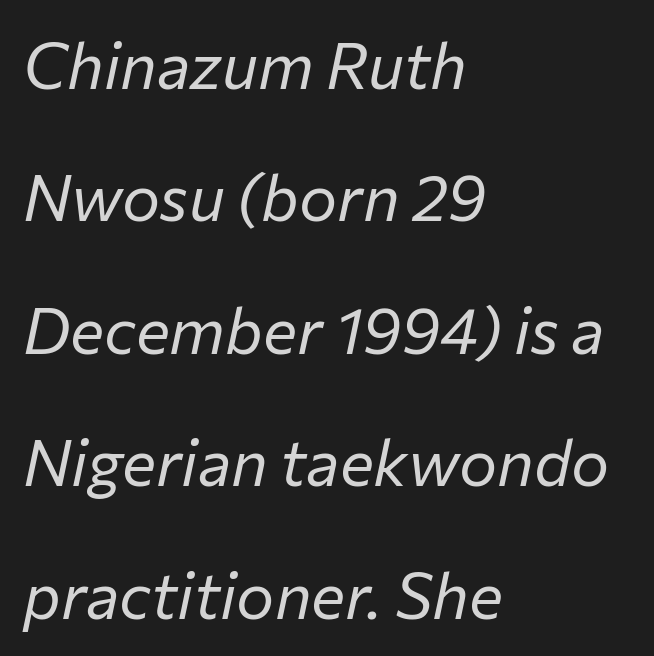
Q: Is the text bold? A: No.
Q: Is the text italic (slanted)? A: Yes, it leans right by about 12 degrees.
Q: Is the text underlined? A: No.
Q: How is the paragraph aligned? A: Left-aligned.
Q: Is the spacing between letters normal or unusually wide? A: Normal.
Q: Is the spacing between lines tight, normal or loose? A: Loose.
Q: Width (condensed, normal, or wide)? A: Normal.
Q: Stroke contrast? A: Low.
Q: x-height? A: Medium.
Q: Monospaced? A: No.
